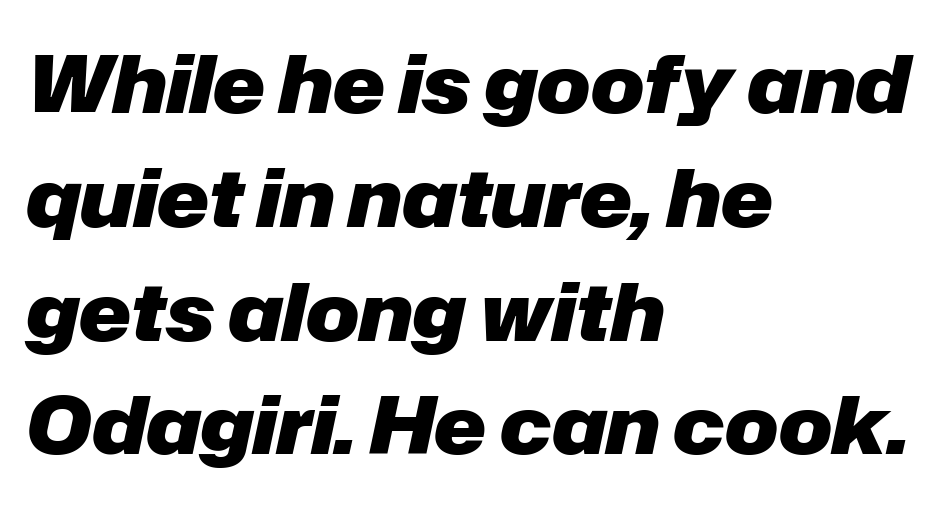
The image shows 79 px heavy type, italic (leaning right); set left-aligned, normal line spacing (1.44x), normal letter spacing, not underlined; low stroke contrast and a medium x-height.
